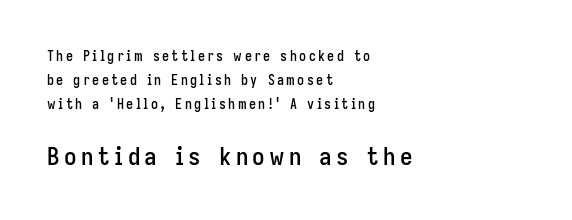
Q: Is the text italic (slanted)? A: No, it is upright.
Q: Is the text underlined? A: No.
Q: How is the paragraph aligned? A: Left-aligned.
Q: Which block of text is set in a larger size, the first (top) or the second (bottom)? A: The second (bottom) one.
